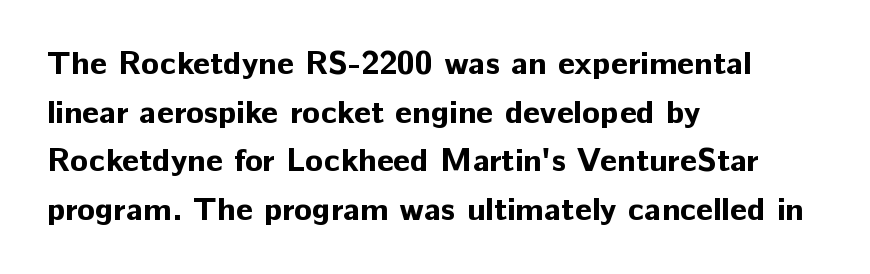
The image shows 33 px bold sans-serif type, upright; set left-aligned, normal line spacing (1.47x), normal letter spacing, not underlined; low stroke contrast and a medium x-height.
